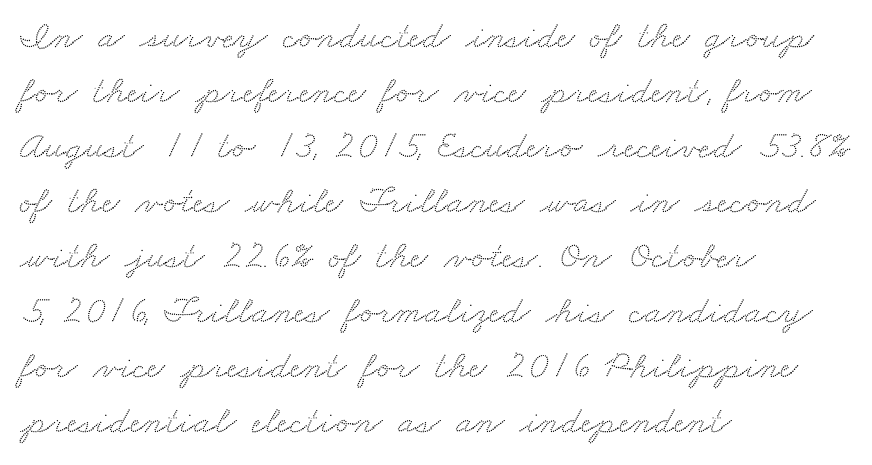
Q: Is the typeface a serif or a sans-serif typeface? A: Serif.
Q: Is the text underlined? A: No.
Q: How is the paragraph aligned? A: Left-aligned.
Q: Is the spacing between letters normal or unusually wide? A: Normal.
Q: Is the spacing between lines tight, normal or loose? A: Normal.
Q: Width (condensed, normal, or wide)? A: Wide.
Q: Stroke contrast? A: Medium.
Q: x-height? A: Small.
Q: Monospaced? A: No.
